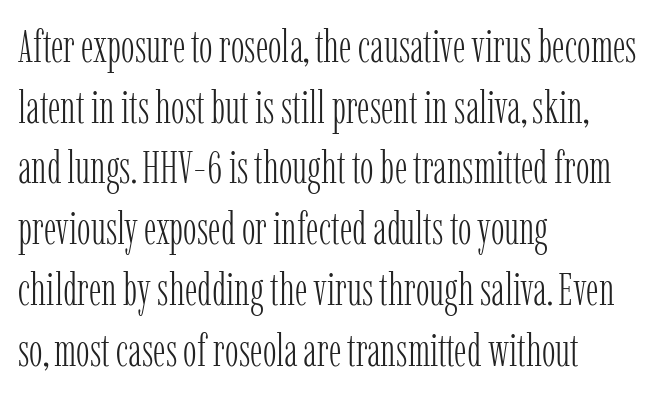
The image shows 46 px light, condensed serif type, upright; set left-aligned, normal line spacing (1.32x), normal letter spacing, not underlined; low stroke contrast and a medium x-height.
